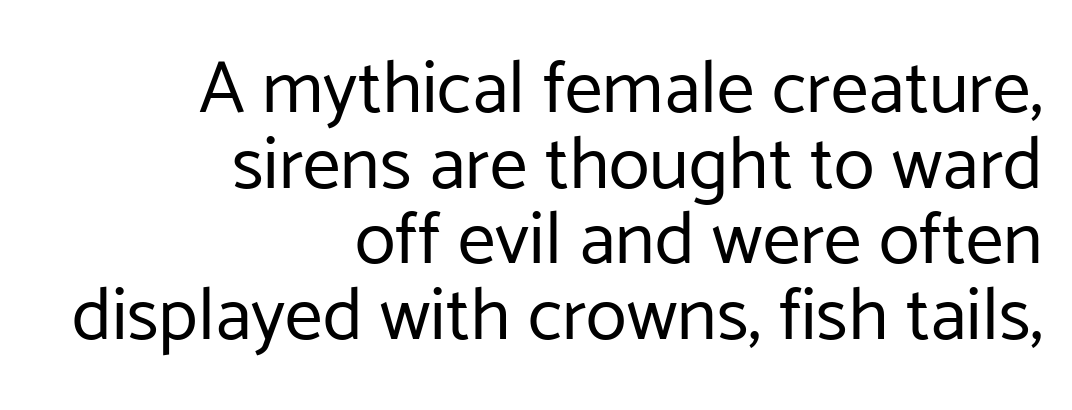
Q: Is the text bold? A: No.
Q: Is the text italic (slanted)? A: No, it is upright.
Q: Is the typeface a serif or a sans-serif typeface? A: Sans-serif.
Q: Is the text underlined? A: No.
Q: How is the paragraph aligned? A: Right-aligned.
Q: Is the spacing between letters normal or unusually wide? A: Normal.
Q: Is the spacing between lines tight, normal or loose? A: Tight.
Q: Width (condensed, normal, or wide)? A: Normal.
Q: Stroke contrast? A: Low.
Q: x-height? A: Medium.
Q: Monospaced? A: No.
